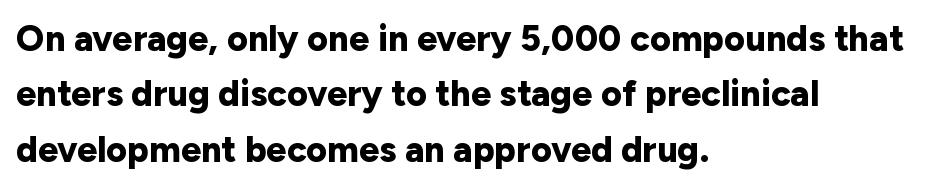
A typesetter would call this leading conventional body-copy spacing. Check under the words: just untouched page. This is sans-serif lettering, the kind often seen on screens and signage. The tracking reads as untouched default to a designer's eye. This sample has the flowing, uneven cadence of proportional lettering.
